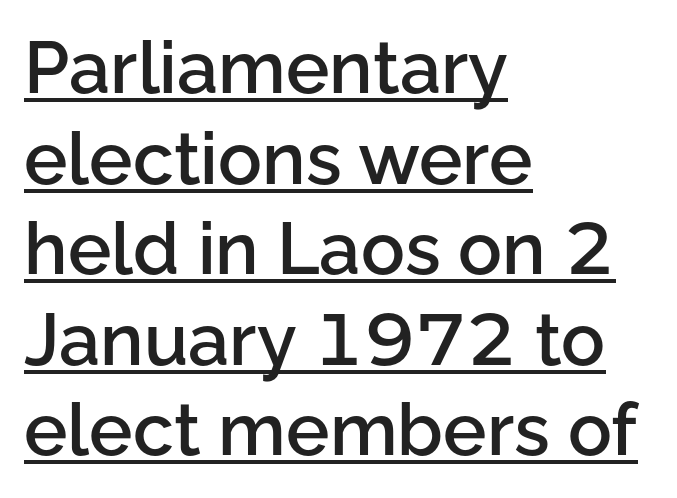
The image shows 73 px semibold sans-serif type, upright; set left-aligned, line spacing 1.24x, normal letter spacing, underlined; low stroke contrast and a medium x-height.
